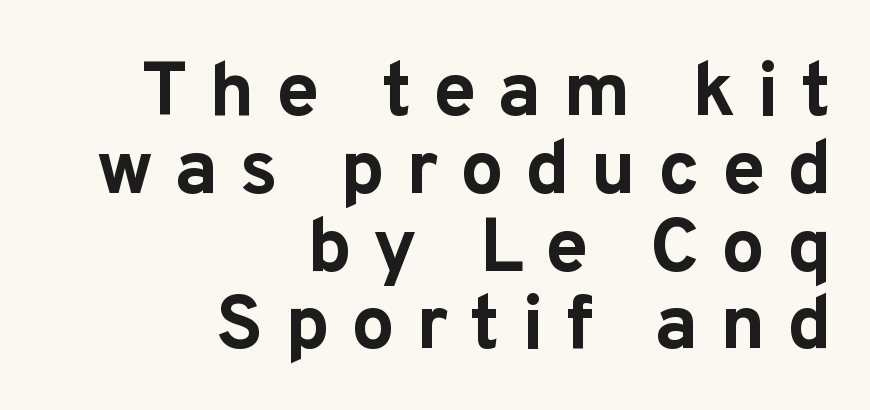
Q: Is the text bold? A: Yes.
Q: Is the text italic (slanted)? A: No, it is upright.
Q: Is the typeface a serif or a sans-serif typeface? A: Sans-serif.
Q: Is the text underlined? A: No.
Q: How is the paragraph aligned? A: Right-aligned.
Q: Is the spacing between letters normal or unusually wide? A: Unusually wide.
Q: Is the spacing between lines tight, normal or loose? A: Tight.
Q: Width (condensed, normal, or wide)? A: Normal.
Q: Stroke contrast? A: Low.
Q: x-height? A: Medium.
Q: Monospaced? A: No.
